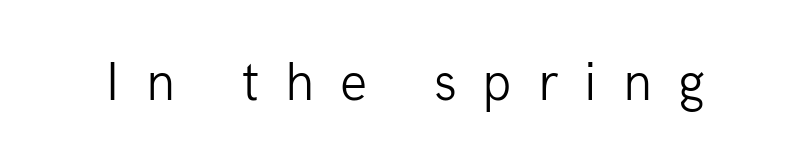
Q: Is the text bold? A: No.
Q: Is the text italic (slanted)? A: No, it is upright.
Q: Is the typeface a serif or a sans-serif typeface? A: Sans-serif.
Q: Is the text underlined? A: No.
Q: Is the spacing between letters normal or unusually wide? A: Unusually wide.
Q: Width (condensed, normal, or wide)? A: Normal.
Q: Stroke contrast? A: Low.
Q: x-height? A: Medium.
Q: Monospaced? A: No.
